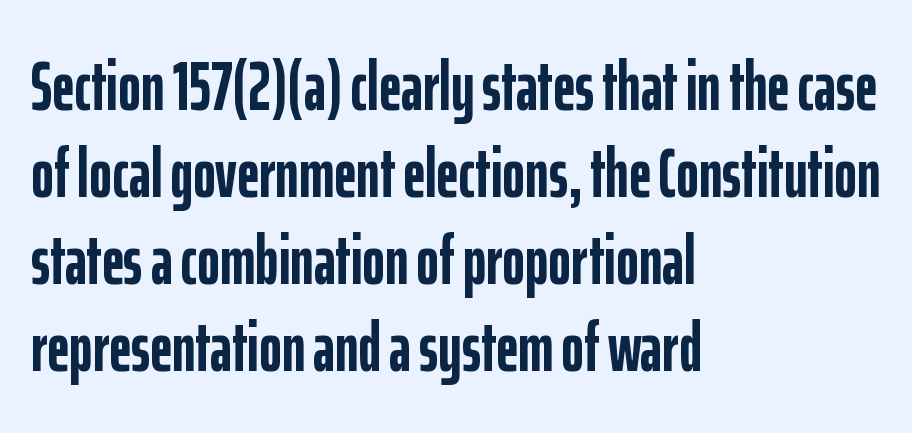
Short and long lines alike share a common starting point at left. Serif or sans? Sans — the stroke terminals are bare. These lines keep a tight, regular rhythm from letter to letter. This sample uses an upright cut, with every glyph sitting square on the baseline. Is this a fixed-width face? No — the glyphs have proportional, varying widths. Horizontal bands of white between lines are of average thickness.
